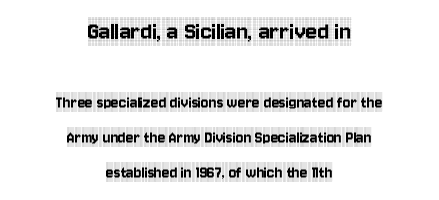
Q: Is the text italic (slanted)? A: No, it is upright.
Q: Is the text underlined? A: No.
Q: How is the paragraph aligned? A: Centered.
Q: Is the spacing between letters normal or unusually wide? A: Normal.
Q: Is the spacing between lines tight, normal or loose? A: Loose.
Q: Which block of text is set in a larger size, the first (top) or the second (bottom)? A: The first (top) one.
